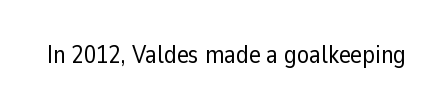
{"italic": "no", "bold": "no", "underline": "no", "letter_spacing": "normal", "letter_spacing_em": 0.0, "glyph_px": 25}
